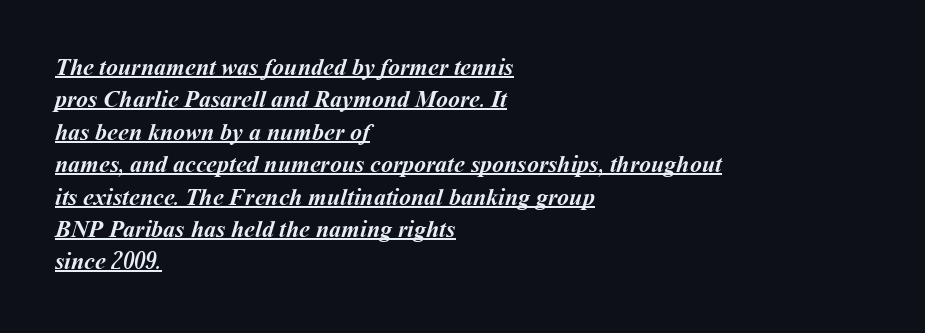
{"bold": "yes", "underline": "yes", "align": "left", "line_spacing": "normal", "line_spacing_ratio": 1.35, "letter_spacing": "normal", "letter_spacing_em": 0.0, "glyph_px": 24}
